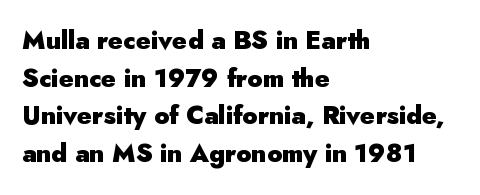
{"italic": "no", "bold": "yes", "underline": "no", "align": "left", "line_spacing": "normal", "line_spacing_ratio": 1.51, "letter_spacing": "normal", "letter_spacing_em": 0.0, "glyph_px": 25}
